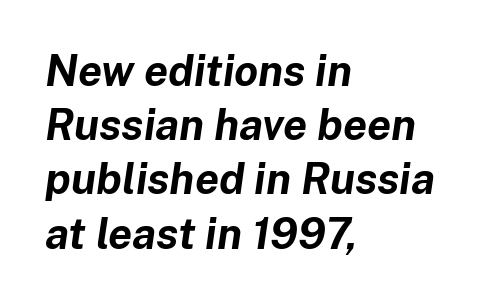
A full-strength bold gives these letters their thick strokes. These lines were composed using italics. Words appear dense and cohesive because spacing is normal. The paragraph shown leans on its left margin. A typesetter would call this leading conventional body-copy spacing.
